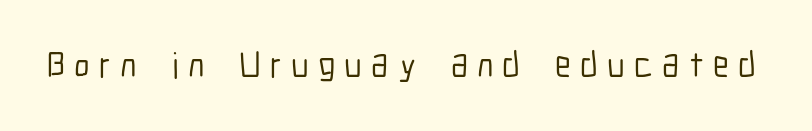
Q: Is the text italic (slanted)? A: No, it is upright.
Q: Is the typeface a serif or a sans-serif typeface? A: Sans-serif.
Q: Is the text underlined? A: No.
Q: Is the spacing between letters normal or unusually wide? A: Unusually wide.
Q: Width (condensed, normal, or wide)? A: Condensed.
Q: Stroke contrast? A: Low.
Q: x-height? A: Medium.
Q: Monospaced? A: No.
